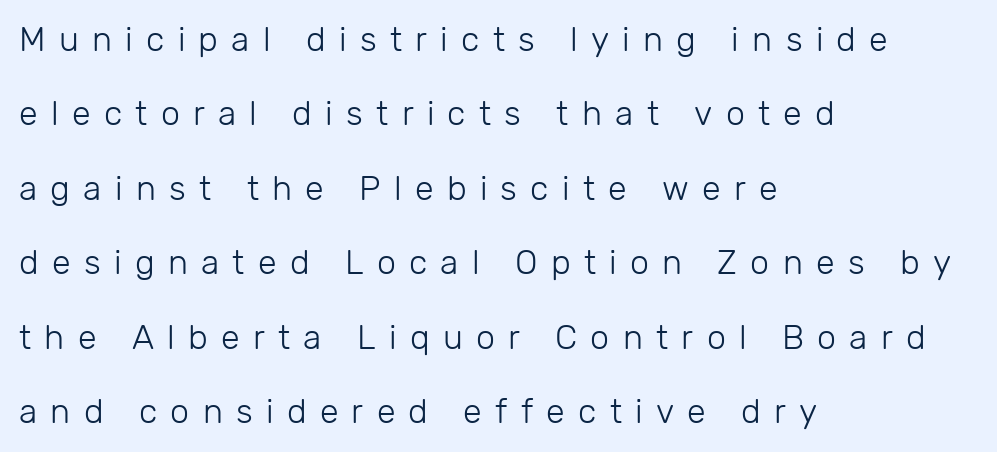
Q: Is the text bold? A: No.
Q: Is the text italic (slanted)? A: No, it is upright.
Q: Is the typeface a serif or a sans-serif typeface? A: Sans-serif.
Q: Is the text underlined? A: No.
Q: How is the paragraph aligned? A: Left-aligned.
Q: Is the spacing between letters normal or unusually wide? A: Unusually wide.
Q: Is the spacing between lines tight, normal or loose? A: Loose.
Q: Width (condensed, normal, or wide)? A: Normal.
Q: Stroke contrast? A: Low.
Q: x-height? A: Medium.
Q: Monospaced? A: No.
